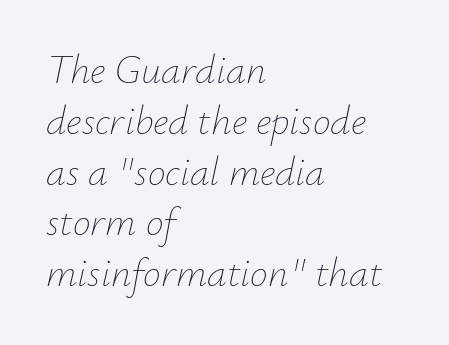
Q: Is the text bold? A: No.
Q: Is the text italic (slanted)? A: Yes, it leans right by about 12 degrees.
Q: Is the text underlined? A: No.
Q: How is the paragraph aligned? A: Left-aligned.
Q: Is the spacing between letters normal or unusually wide? A: Normal.
Q: Is the spacing between lines tight, normal or loose? A: Normal.
Q: Width (condensed, normal, or wide)? A: Normal.
Q: Stroke contrast? A: Low.
Q: x-height? A: Small.
Q: Monospaced? A: No.
